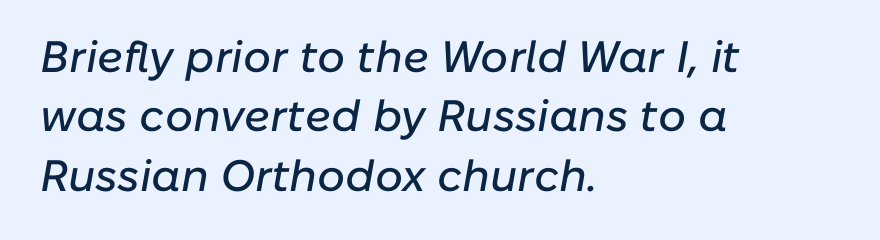
{"italic": "yes", "lean": "right", "slant_degrees": 10, "width": "normal", "stroke_contrast": "low", "x_height": "medium", "monospaced": "no", "underline": "no", "align": "left", "line_spacing": "normal", "line_spacing_ratio": 1.35, "letter_spacing": "normal", "letter_spacing_em": 0.0, "glyph_px": 44}
